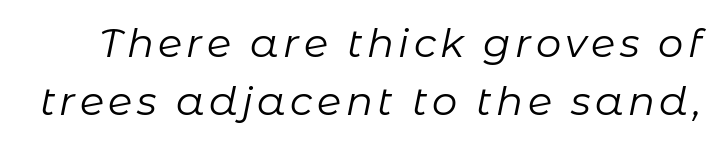
Q: Is the text bold? A: No.
Q: Is the text italic (slanted)? A: Yes, it leans right by about 11 degrees.
Q: Is the text underlined? A: No.
Q: Is the spacing between lines tight, normal or loose? A: Normal.
Q: Width (condensed, normal, or wide)? A: Normal.
Q: Stroke contrast? A: Low.
Q: x-height? A: Medium.
Q: Monospaced? A: No.
